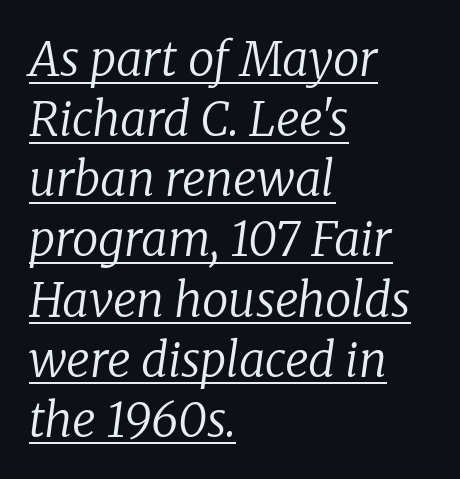
The image shows 47 px regular-weight serif type, italic (leaning right); set left-aligned, normal line spacing (1.28x), normal letter spacing, underlined; low stroke contrast and a medium x-height.
